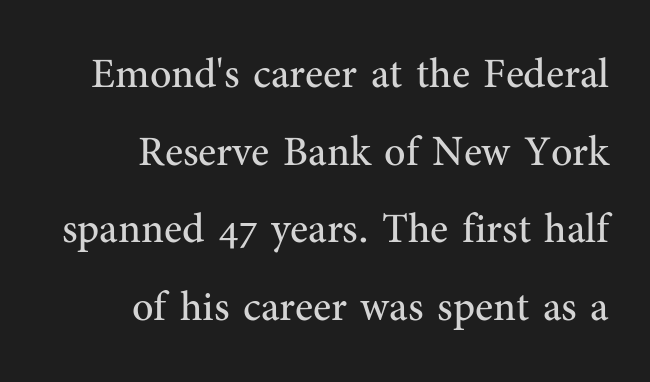
The image shows 42 px regular-weight serif type, upright; set right-aligned, line spacing 1.85x, normal letter spacing, not underlined; medium stroke contrast and a medium x-height.
